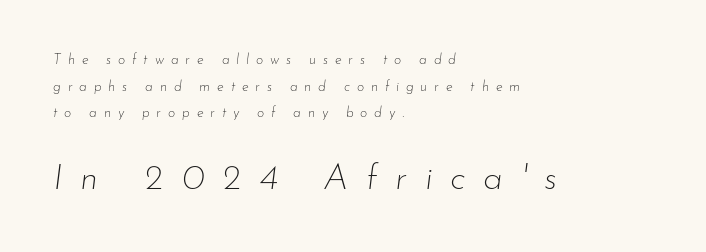
Q: Is the text bold? A: No.
Q: Is the text italic (slanted)? A: Yes, it leans right by about 7 degrees.
Q: Is the text underlined? A: No.
Q: How is the paragraph aligned? A: Left-aligned.
Q: Is the spacing between letters normal or unusually wide? A: Unusually wide.
Q: Is the spacing between lines tight, normal or loose? A: Loose.
Q: Which block of text is set in a larger size, the first (top) or the second (bottom)? A: The second (bottom) one.
Q: Width (condensed, normal, or wide)? A: Normal.
Q: Stroke contrast? A: Low.
Q: x-height? A: Small.
Q: Monospaced? A: No.
